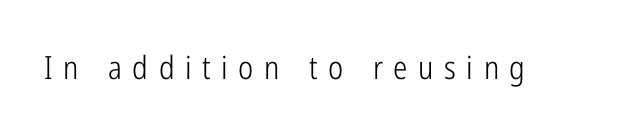
The image shows 32 px light, condensed sans-serif type, upright; set unusually wide letter spacing (+0.33 em), not underlined; low stroke contrast and a medium x-height.
